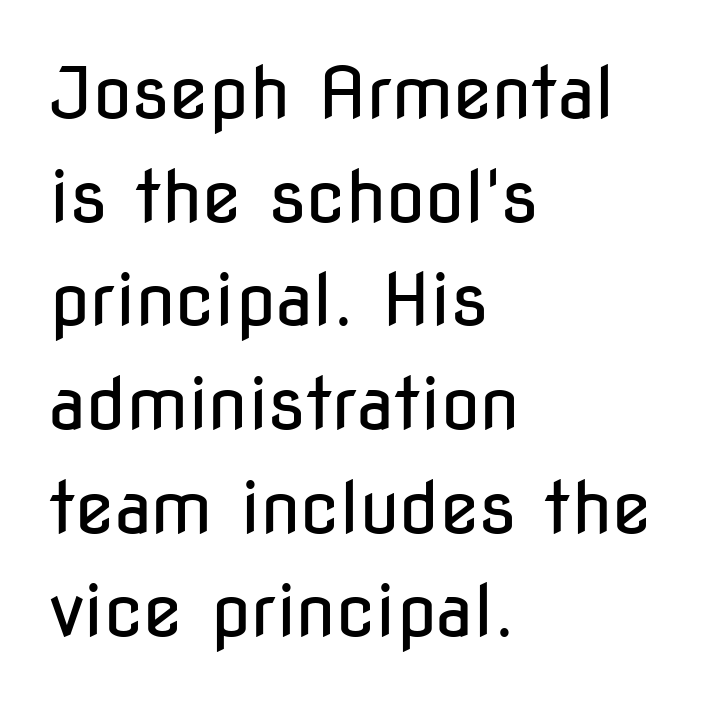
Q: Is the text bold? A: No.
Q: Is the text italic (slanted)? A: No, it is upright.
Q: Is the typeface a serif or a sans-serif typeface? A: Sans-serif.
Q: Is the text underlined? A: No.
Q: How is the paragraph aligned? A: Left-aligned.
Q: Is the spacing between letters normal or unusually wide? A: Normal.
Q: Is the spacing between lines tight, normal or loose? A: Normal.
Q: Width (condensed, normal, or wide)? A: Condensed.
Q: Stroke contrast? A: Low.
Q: x-height? A: Medium.
Q: Monospaced? A: No.
